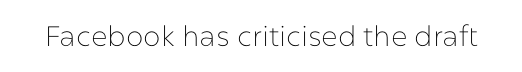
Q: Is the text bold? A: No.
Q: Is the text italic (slanted)? A: No, it is upright.
Q: Is the typeface a serif or a sans-serif typeface? A: Sans-serif.
Q: Is the text underlined? A: No.
Q: Is the spacing between letters normal or unusually wide? A: Normal.
Q: Width (condensed, normal, or wide)? A: Normal.
Q: Stroke contrast? A: Low.
Q: x-height? A: Medium.
Q: Monospaced? A: No.
